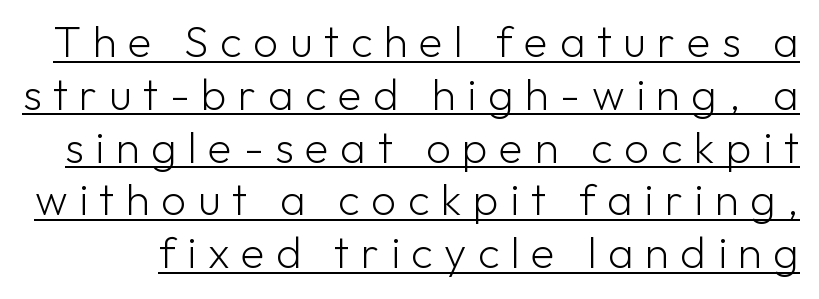
Q: Is the text bold? A: No.
Q: Is the text italic (slanted)? A: No, it is upright.
Q: Is the typeface a serif or a sans-serif typeface? A: Sans-serif.
Q: Is the text underlined? A: Yes.
Q: Is the spacing between letters normal or unusually wide? A: Unusually wide.
Q: Width (condensed, normal, or wide)? A: Normal.
Q: Stroke contrast? A: Low.
Q: x-height? A: Medium.
Q: Monospaced? A: No.
